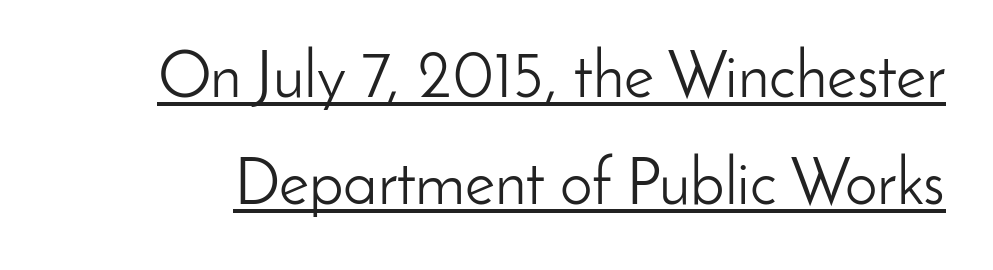
Nobody touched the tracking dial on this one. This sample has the flowing, uneven cadence of proportional lettering. Nothing heavy about these letters — not bold at all. This block has exactly the height ordinary leading produces.
